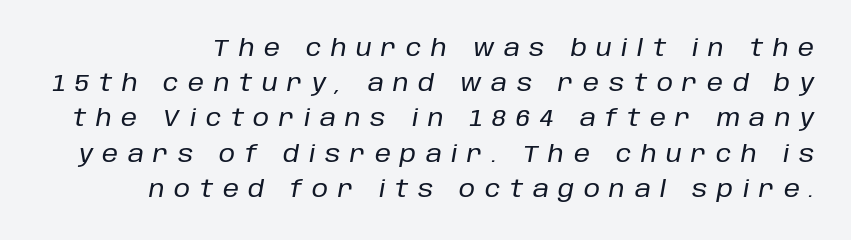
Words appear elongated and porous because spacing is wide. A normal amount of white space separates one row of letters from the next. Emphasis-style slanted type is in use. The glyphs are unaccompanied by any horizontal stroke below them.
